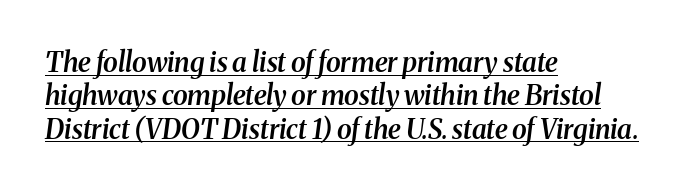
The image shows 27 px text type, italic (leaning right); set left-aligned, line spacing 1.24x, normal letter spacing, underlined.
